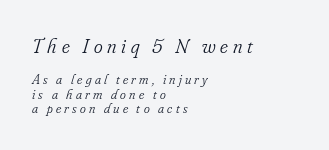
Whoever set this made the first block the dominant, larger element. The passage shown is not bold in any degree. Loose tracking; the words dissolve into strings of separated letters. Typeset ragged right — the left edge is the straight one. Unmarked baselines from the first word to the last.
